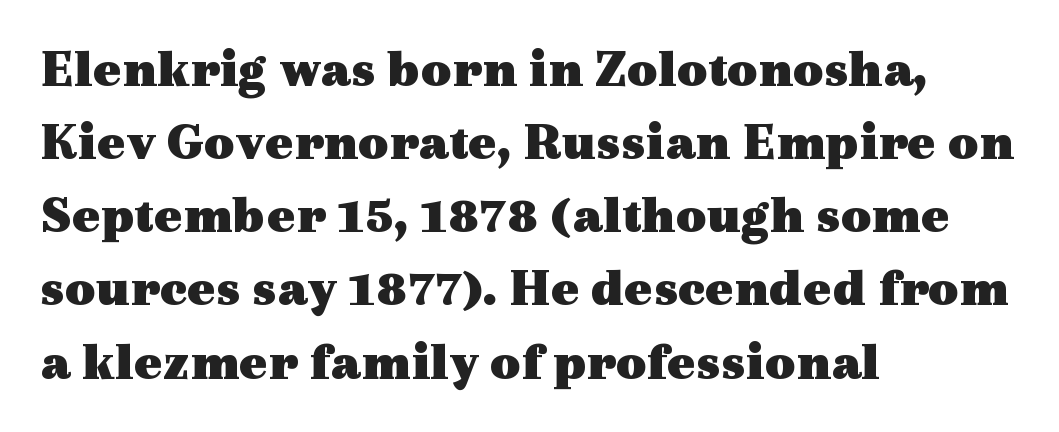
The image shows 53 px heavy, wide serif type, upright; set left-aligned, normal line spacing (1.38x), normal letter spacing, not underlined; a medium x-height.
